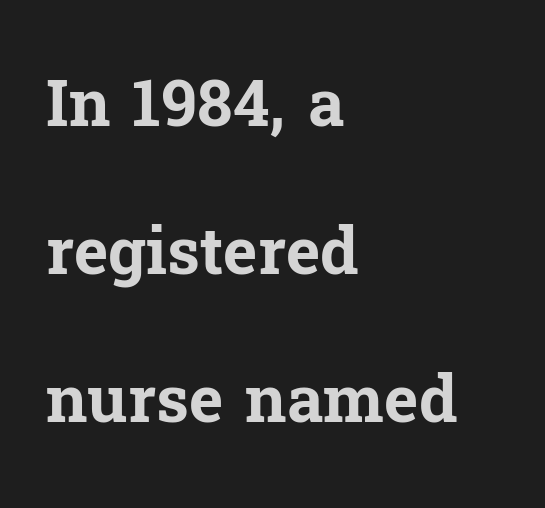
Q: Is the text bold? A: Yes.
Q: Is the text italic (slanted)? A: No, it is upright.
Q: Is the typeface a serif or a sans-serif typeface? A: Serif.
Q: Is the text underlined? A: No.
Q: How is the paragraph aligned? A: Left-aligned.
Q: Is the spacing between letters normal or unusually wide? A: Normal.
Q: Is the spacing between lines tight, normal or loose? A: Loose.
Q: Width (condensed, normal, or wide)? A: Normal.
Q: Stroke contrast? A: Low.
Q: x-height? A: Medium.
Q: Monospaced? A: No.
